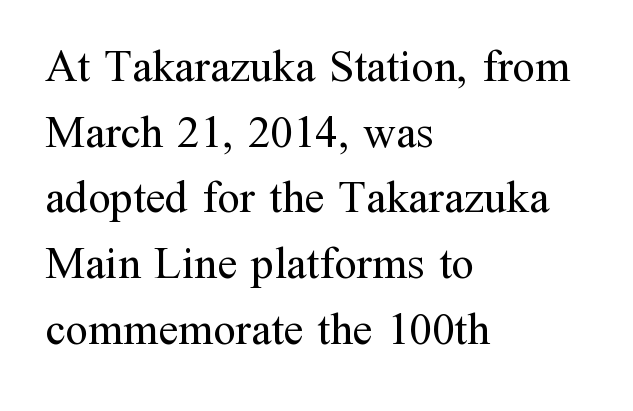
The letters sit at their default tracking, neither squeezed nor spread. Do the characters align in a grid? No, the font is proportional. Rendered with straight, roman letterforms. Caption: multi-line text, flush left, ragged right. The baseline area is clear. This rendering employs a face with finishing strokes, i.e., a serif.
